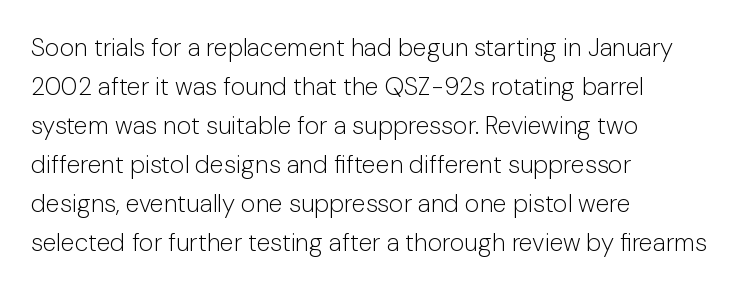
The image shows 25 px text type, upright; set left-aligned, normal line spacing (1.56x), normal letter spacing, not underlined.
